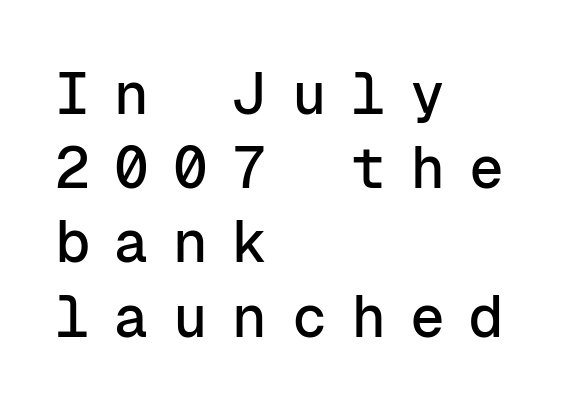
{"serif": "no", "italic": "no", "width": "normal", "stroke_contrast": "low", "x_height": "medium", "monospaced": "yes", "underline": "no", "align": "left", "line_spacing": "normal", "line_spacing_ratio": 1.28, "letter_spacing": "wide", "letter_spacing_em": 0.42, "glyph_px": 58}
